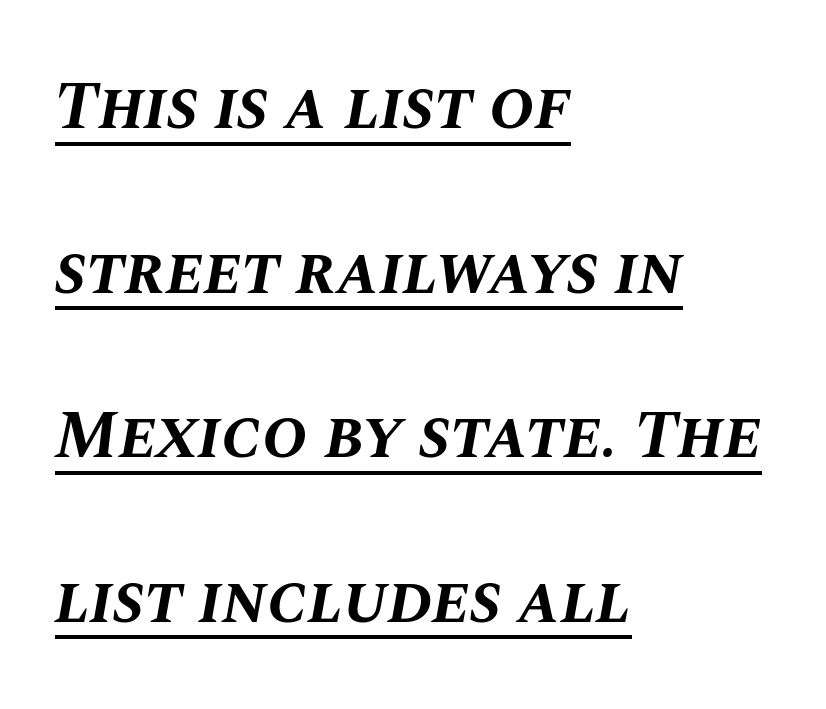
{"italic": "yes", "lean": "right", "slant_degrees": 10, "bold": "yes", "weight": "bold", "width": "normal", "stroke_contrast": "medium", "x_height": "large", "monospaced": "no", "underline": "yes", "align": "left", "line_spacing": "loose", "line_spacing_ratio": 2.42, "letter_spacing": "normal", "letter_spacing_em": 0.0, "glyph_px": 68}
